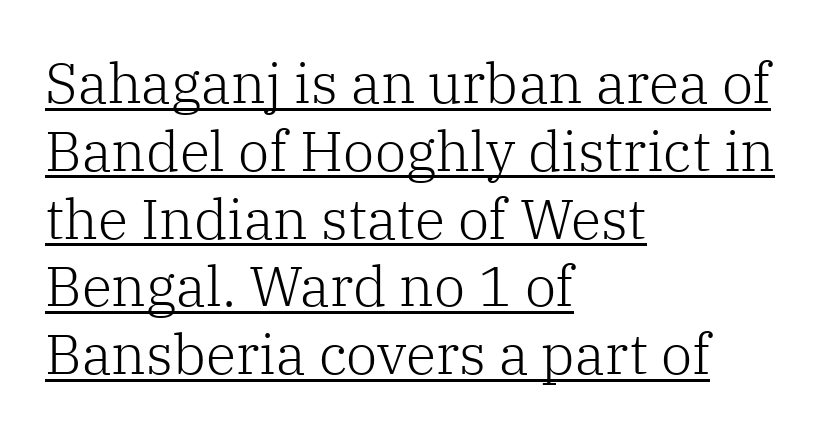
The image shows 56 px light serif type, upright; set left-aligned, line spacing 1.21x, normal letter spacing, underlined; low stroke contrast and a medium x-height.
